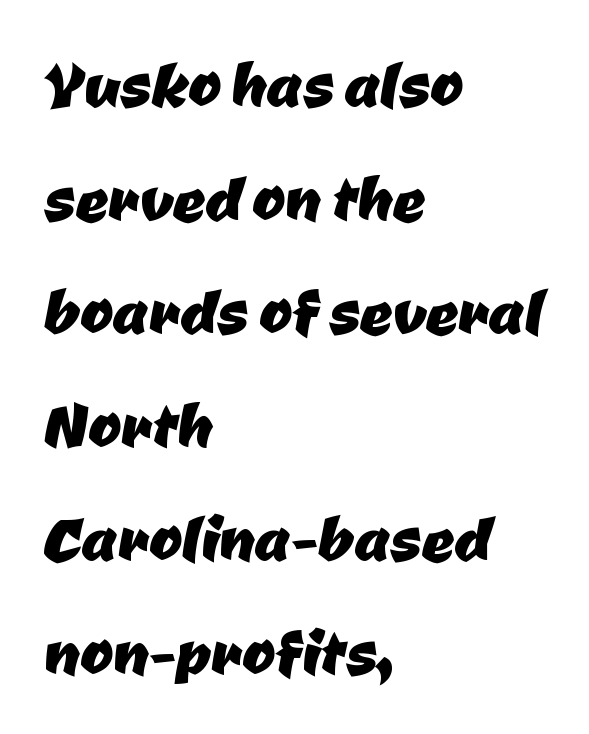
{"serif": "no", "width": "normal", "stroke_contrast": "low", "x_height": "medium", "monospaced": "no", "underline": "no", "align": "left", "line_spacing": "normal", "line_spacing_ratio": 1.42, "letter_spacing": "normal", "letter_spacing_em": 0.0, "glyph_px": 80}
